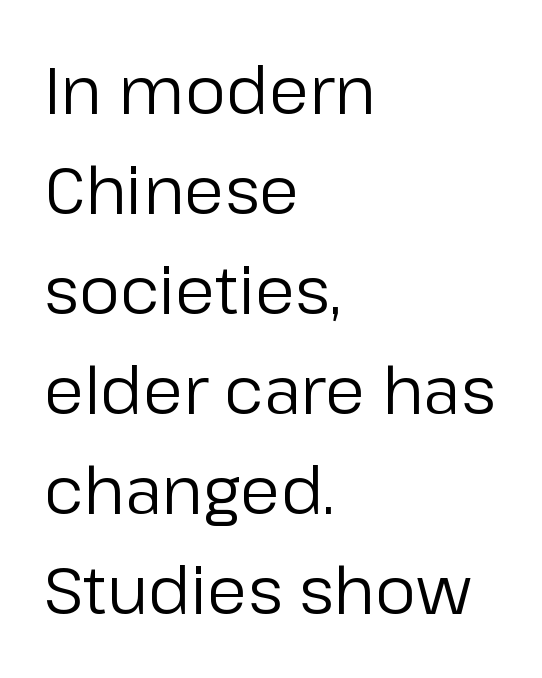
Q: Is the text bold? A: No.
Q: Is the text italic (slanted)? A: No, it is upright.
Q: Is the typeface a serif or a sans-serif typeface? A: Sans-serif.
Q: Is the text underlined? A: No.
Q: How is the paragraph aligned? A: Left-aligned.
Q: Is the spacing between letters normal or unusually wide? A: Normal.
Q: Is the spacing between lines tight, normal or loose? A: Normal.
Q: Width (condensed, normal, or wide)? A: Normal.
Q: Stroke contrast? A: Low.
Q: x-height? A: Medium.
Q: Monospaced? A: No.
